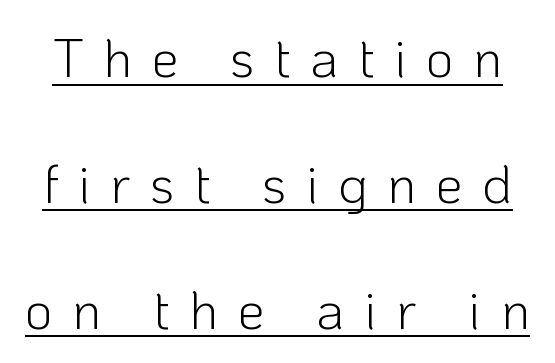
{"serif": "no", "italic": "no", "bold": "no", "weight": "light", "width": "normal", "stroke_contrast": "low", "x_height": "medium", "monospaced": "no", "underline": "yes", "line_spacing": "loose", "line_spacing_ratio": 2.33, "letter_spacing": "wide", "letter_spacing_em": 0.36, "glyph_px": 54}
